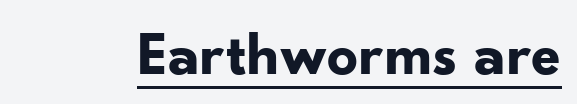
The image shows 61 px bold sans-serif type, upright; set normal letter spacing, underlined; low stroke contrast and a small x-height.
